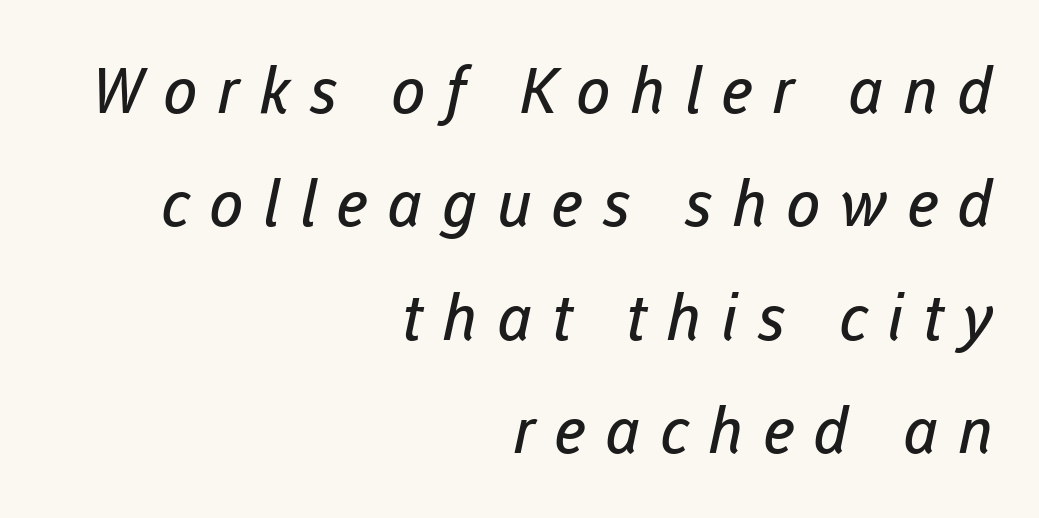
The passage shown has open, widely tracked lettering throughout. I'd call this a sans setting — the letters go barefoot. A clean baseline with only descenders dipping below it. Bold? No — there's no thickening of the strokes. All the whitespace from short lines collects on the left. The letters advance in unequal steps, a hallmark of proportional type.
